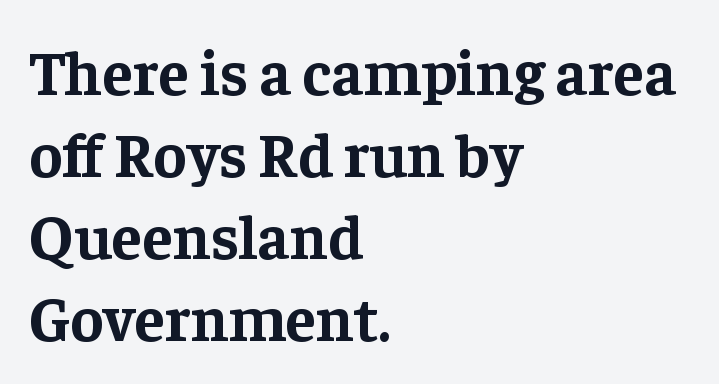
Q: Is the text bold? A: Yes.
Q: Is the text italic (slanted)? A: No, it is upright.
Q: Is the typeface a serif or a sans-serif typeface? A: Serif.
Q: Is the text underlined? A: No.
Q: How is the paragraph aligned? A: Left-aligned.
Q: Is the spacing between letters normal or unusually wide? A: Normal.
Q: Is the spacing between lines tight, normal or loose? A: Normal.
Q: Width (condensed, normal, or wide)? A: Normal.
Q: Stroke contrast? A: Low.
Q: x-height? A: Medium.
Q: Monospaced? A: No.
